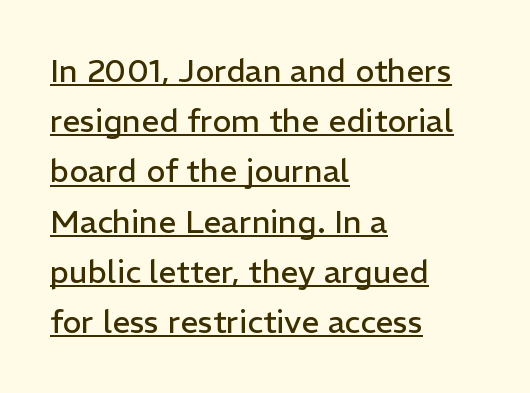
{"serif": "no", "italic": "no", "bold": "no", "weight": "regular", "width": "normal", "stroke_contrast": "low", "x_height": "medium", "monospaced": "no", "underline": "yes", "align": "left", "line_spacing": "normal", "line_spacing_ratio": 1.57, "letter_spacing": "normal", "letter_spacing_em": 0.0, "glyph_px": 32}
